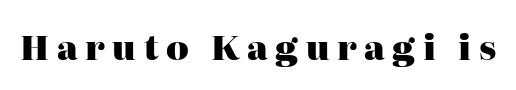
The image shows 34 px heavy serif type, upright; set unusually wide letter spacing (+0.22 em), not underlined; high stroke contrast and a medium x-height.
